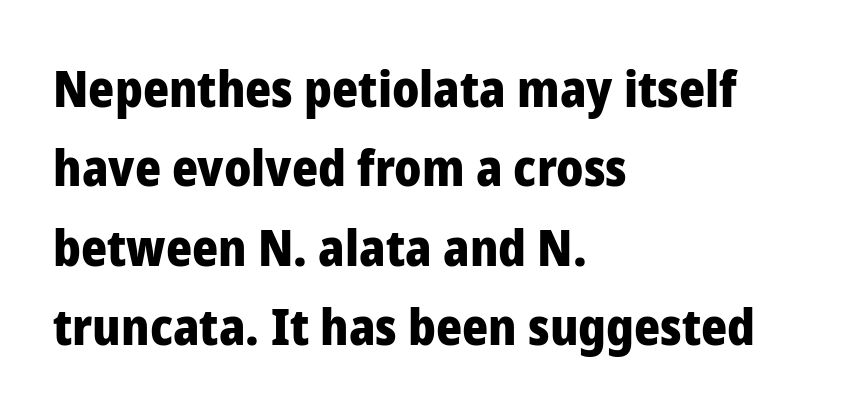
Q: Is the text bold? A: Yes.
Q: Is the text italic (slanted)? A: No, it is upright.
Q: Is the typeface a serif or a sans-serif typeface? A: Sans-serif.
Q: Is the text underlined? A: No.
Q: How is the paragraph aligned? A: Left-aligned.
Q: Is the spacing between letters normal or unusually wide? A: Normal.
Q: Is the spacing between lines tight, normal or loose? A: Normal.
Q: Width (condensed, normal, or wide)? A: Normal.
Q: Stroke contrast? A: Low.
Q: x-height? A: Medium.
Q: Monospaced? A: No.
